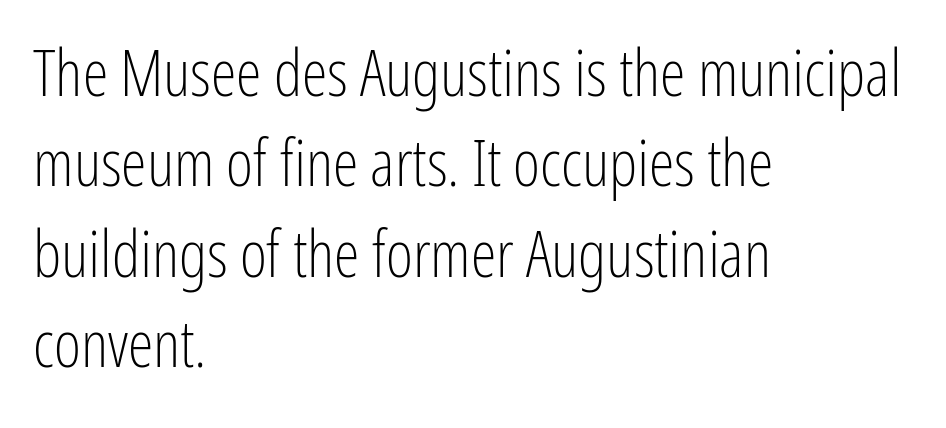
The image shows 65 px light, condensed sans-serif type, upright; set left-aligned, normal line spacing (1.39x), normal letter spacing, not underlined; low stroke contrast and a medium x-height.
